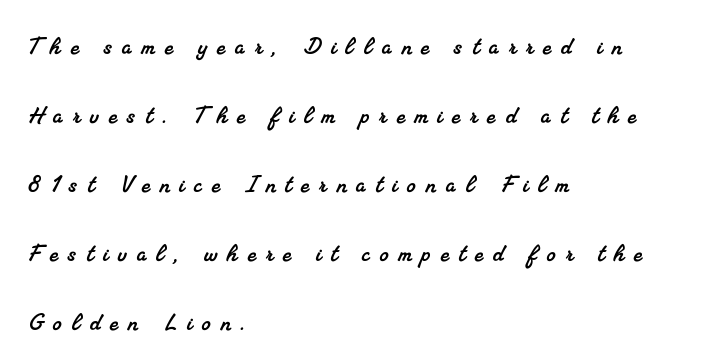
Q: Is the typeface a serif or a sans-serif typeface? A: Serif.
Q: Is the text underlined? A: No.
Q: How is the paragraph aligned? A: Left-aligned.
Q: Is the spacing between letters normal or unusually wide? A: Unusually wide.
Q: Is the spacing between lines tight, normal or loose? A: Loose.
Q: Width (condensed, normal, or wide)? A: Normal.
Q: Stroke contrast? A: Medium.
Q: x-height? A: Small.
Q: Monospaced? A: No.
